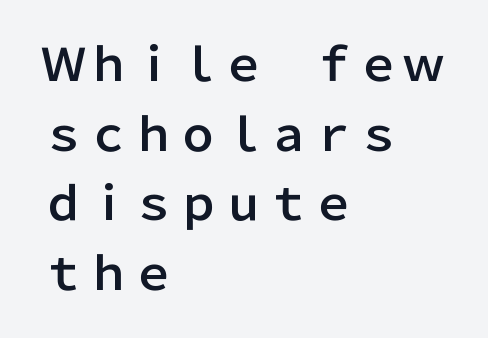
The image shows 45 px sans-serif type, upright; set left-aligned, normal line spacing (1.55x), normal letter spacing, not underlined; low stroke contrast and a medium x-height.
